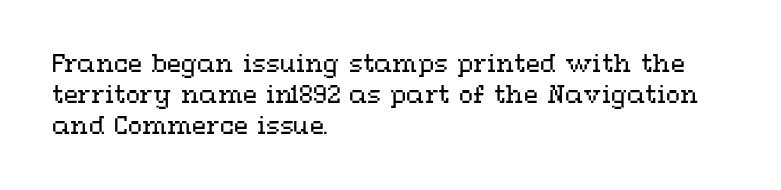
{"italic": "no", "bold": "no", "underline": "no", "align": "left", "line_spacing": "normal", "line_spacing_ratio": 1.34, "letter_spacing": "normal", "letter_spacing_em": 0.0, "glyph_px": 23}
